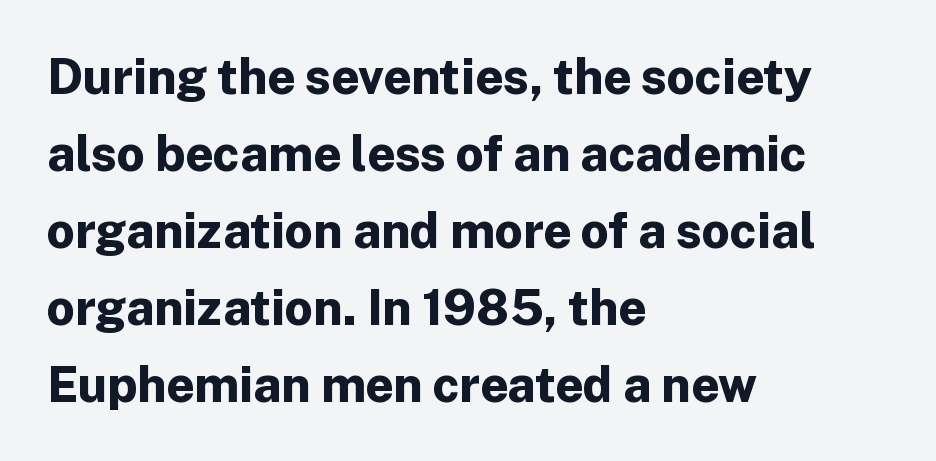
Any mark beneath the type? The region is blank. Think of a printed novel: that variable character pitch is what you see here. Reading down the column, the eye jumps a familiar distance to each next line. Between one letter and the next there's only the usual sliver of space. Each glyph is drawn with heavy, bold strokes.
